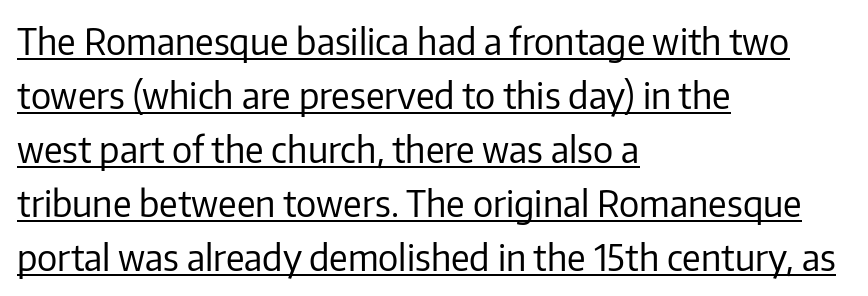
All the whitespace from short lines collects on the right. No italicization has been applied; the sample stays upright. Think standard paragraph weight, or any step lighter than that. Each letter keeps its own natural width here, so spacing adapts to shape. No feet cap the strokes, marking this as sans-serif type.
